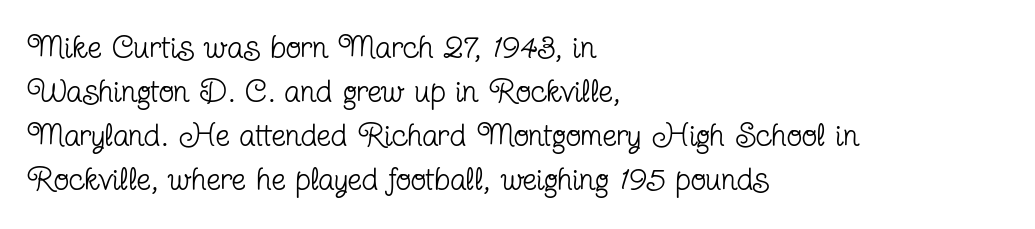
Lines of text with bare space underneath. Horizontal alignment here is leftward, the default for most running prose. Serifs: yes, visible at the terminals of the letterforms. Rendered with straight, roman letterforms.
